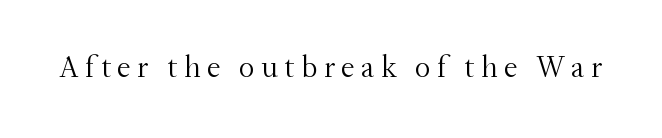
The image shows 31 px light serif type, upright; set unusually wide letter spacing (+0.2 em), not underlined; medium stroke contrast and a small x-height.
